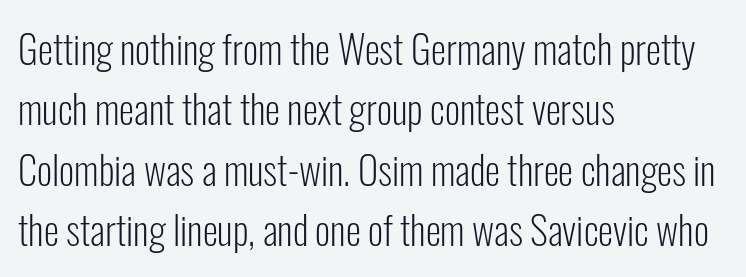
The image shows 39 px light, condensed sans-serif type, upright; set left-aligned, normal line spacing (1.55x), normal letter spacing, not underlined; low stroke contrast and a medium x-height.
